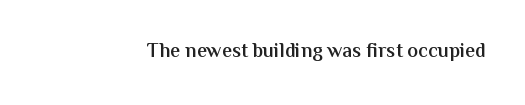
{"italic": "no", "bold": "semi", "underline": "no", "letter_spacing": "normal", "letter_spacing_em": 0.0, "glyph_px": 20}
